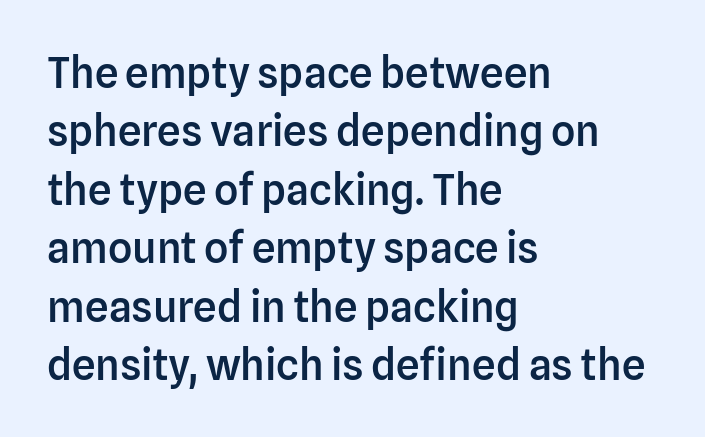
{"serif": "no", "italic": "no", "bold": "semi", "weight": "semibold", "width": "normal", "stroke_contrast": "low", "x_height": "medium", "monospaced": "no", "underline": "no", "align": "left", "line_spacing": "normal", "line_spacing_ratio": 1.39, "letter_spacing": "normal", "letter_spacing_em": 0.0, "glyph_px": 42}
